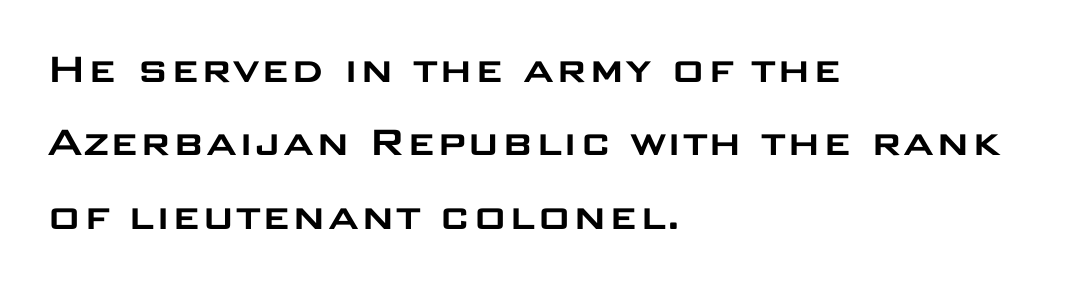
When letters stand straight like this, we call the style roman or upright. The passage shown has conventional tracking throughout. The letters carry no serifs — their stems end cleanly without finishing strokes. Horizontal alignment here is leftward, the default for most running prose.
